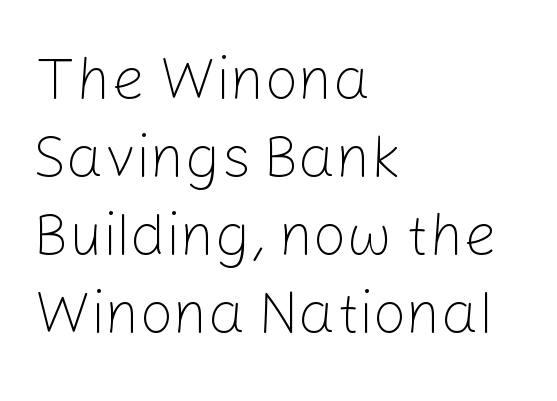
Q: Is the text bold? A: No.
Q: Is the text italic (slanted)? A: No, it is upright.
Q: Is the typeface a serif or a sans-serif typeface? A: Sans-serif.
Q: Is the text underlined? A: No.
Q: How is the paragraph aligned? A: Left-aligned.
Q: Is the spacing between letters normal or unusually wide? A: Normal.
Q: Is the spacing between lines tight, normal or loose? A: Normal.
Q: Width (condensed, normal, or wide)? A: Normal.
Q: Stroke contrast? A: Low.
Q: x-height? A: Medium.
Q: Monospaced? A: No.
